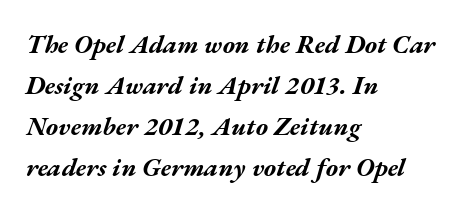
The image shows 26 px bold type, italic (leaning right); set left-aligned, normal line spacing (1.58x), normal letter spacing, not underlined.
